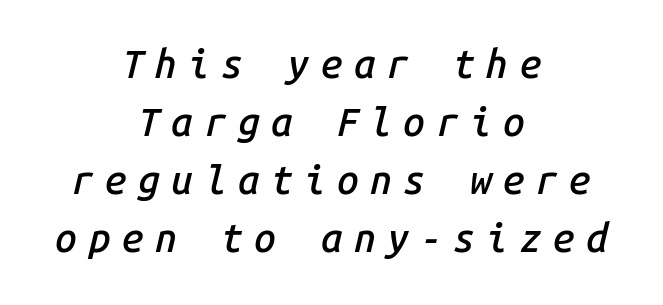
This is oblique type, the kind used for emphasis or titles. Is the block centered? Yes — each line is placed symmetrically about the middle. The type is letterspaced generously, with wide tracking. Rows of type keep a routine distance in the vertical direction. In terms of weight, the rendering is demibold, just under bold.
